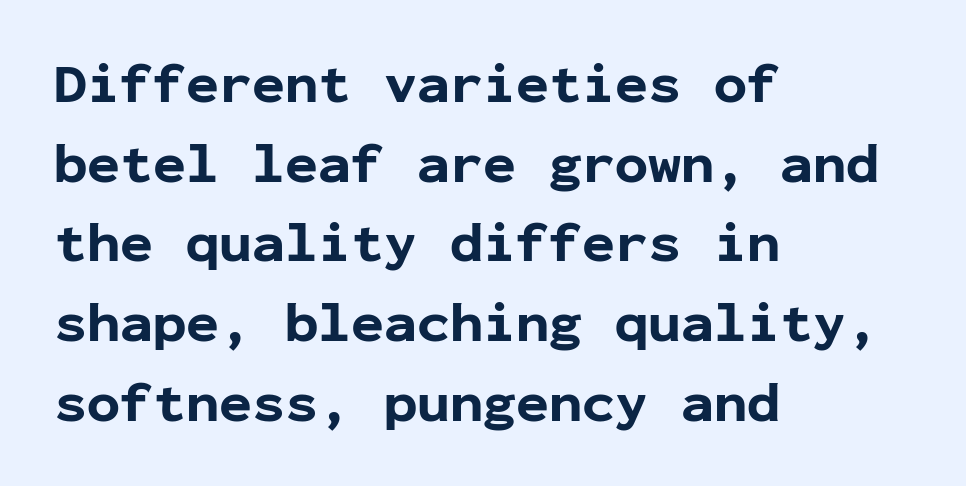
Q: Is the text bold? A: Yes.
Q: Is the text italic (slanted)? A: No, it is upright.
Q: Is the typeface a serif or a sans-serif typeface? A: Sans-serif.
Q: Is the text underlined? A: No.
Q: How is the paragraph aligned? A: Left-aligned.
Q: Is the spacing between letters normal or unusually wide? A: Normal.
Q: Is the spacing between lines tight, normal or loose? A: Normal.
Q: Width (condensed, normal, or wide)? A: Normal.
Q: Stroke contrast? A: Low.
Q: x-height? A: Medium.
Q: Monospaced? A: Yes.
